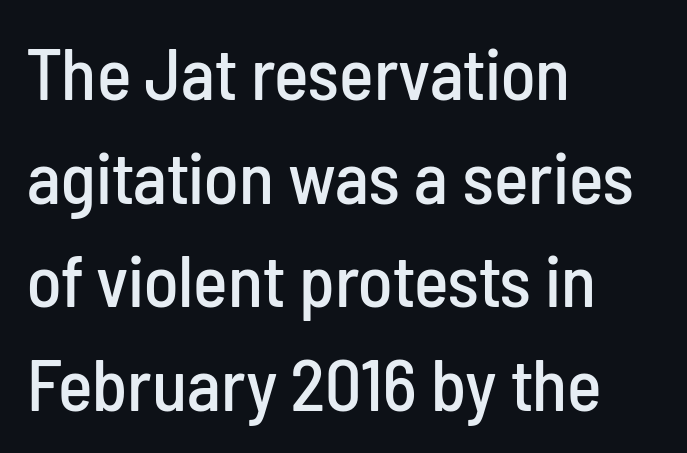
Q: Is the text italic (slanted)? A: No, it is upright.
Q: Is the typeface a serif or a sans-serif typeface? A: Sans-serif.
Q: Is the text underlined? A: No.
Q: How is the paragraph aligned? A: Left-aligned.
Q: Is the spacing between letters normal or unusually wide? A: Normal.
Q: Is the spacing between lines tight, normal or loose? A: Normal.
Q: Width (condensed, normal, or wide)? A: Condensed.
Q: Stroke contrast? A: Low.
Q: x-height? A: Medium.
Q: Monospaced? A: No.
